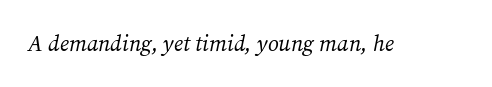
{"italic": "yes", "lean": "right", "slant_degrees": 12, "bold": "no", "underline": "no", "letter_spacing": "normal", "letter_spacing_em": 0.0, "glyph_px": 22}
